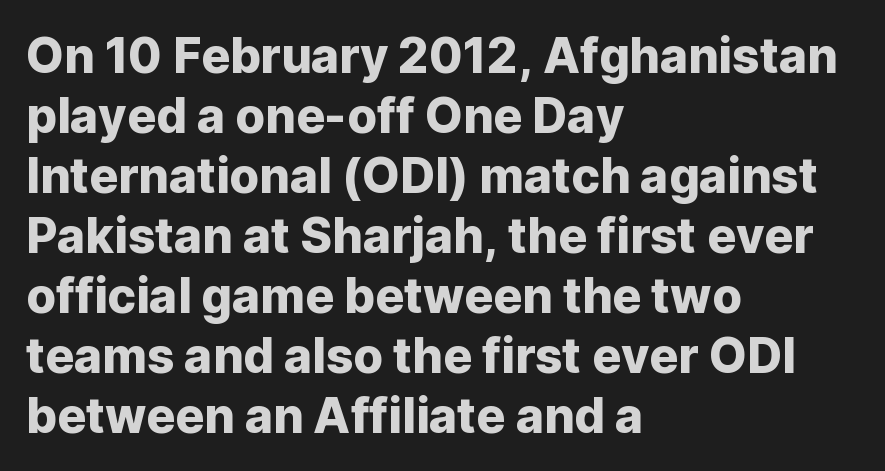
This rendering features lettering with no underline. Nobody touched the tracking dial on this one. Observe the absence of serifs on each vertical stroke in this sample. The face used here is proportionally spaced, like ordinary book or web type. The paragraph has a hard left edge and a soft right edge.
